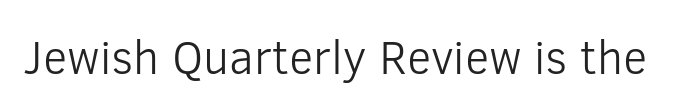
{"serif": "no", "italic": "no", "bold": "no", "weight": "light", "width": "normal", "stroke_contrast": "low", "x_height": "medium", "monospaced": "no", "underline": "no", "letter_spacing": "normal", "letter_spacing_em": 0.0, "glyph_px": 47}
